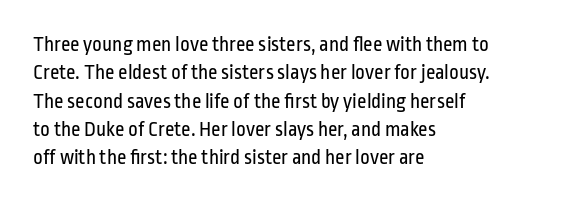
Evenly set lines give the paragraph a standard silhouette. Students, note that the glyphs here touch the page at normal intervals. In terms of posture, this sample is upright. Typeset ragged right — the left edge is the straight one.
